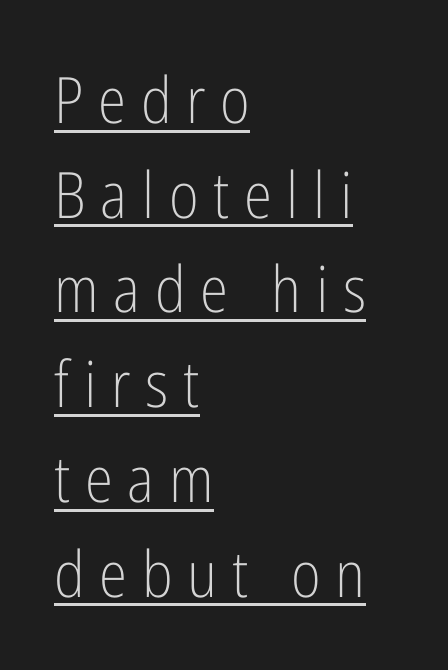
The image shows 64 px light, condensed sans-serif type, upright; set left-aligned, normal line spacing (1.48x), unusually wide letter spacing (+0.23 em), underlined; low stroke contrast and a medium x-height.
